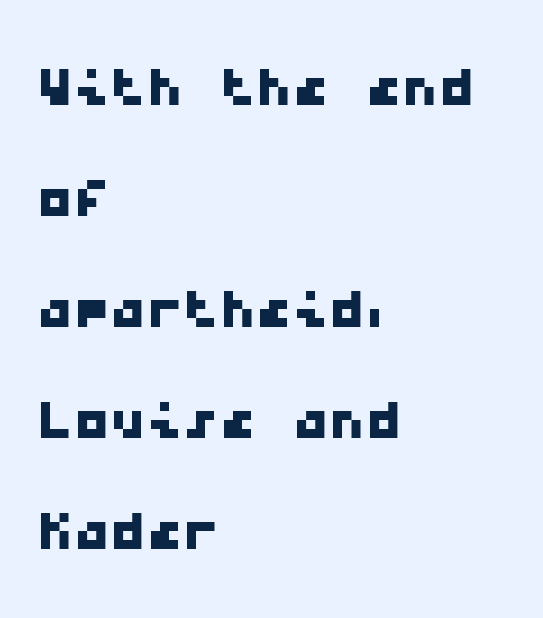
{"serif": "no", "width": "wide", "stroke_contrast": "low", "x_height": "medium", "monospaced": "yes", "underline": "no", "align": "left", "line_spacing": "normal", "line_spacing_ratio": 1.52, "letter_spacing": "normal", "letter_spacing_em": 0.0, "glyph_px": 73}
